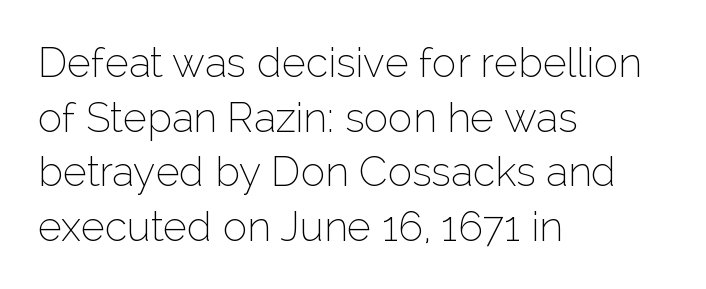
The image shows 41 px thin sans-serif type, upright; set left-aligned, normal line spacing (1.33x), normal letter spacing, not underlined; low stroke contrast and a medium x-height.
